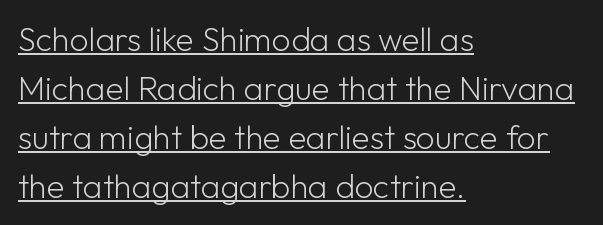
Q: Is the text bold? A: No.
Q: Is the text italic (slanted)? A: No, it is upright.
Q: Is the typeface a serif or a sans-serif typeface? A: Sans-serif.
Q: Is the text underlined? A: Yes.
Q: How is the paragraph aligned? A: Left-aligned.
Q: Is the spacing between letters normal or unusually wide? A: Normal.
Q: Is the spacing between lines tight, normal or loose? A: Normal.
Q: Width (condensed, normal, or wide)? A: Normal.
Q: Stroke contrast? A: Low.
Q: x-height? A: Medium.
Q: Monospaced? A: No.
